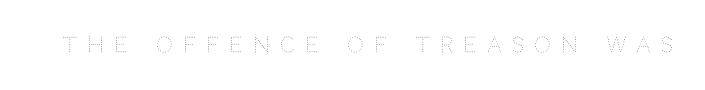
The image shows 21 px text type, upright; set unusually wide letter spacing (+0.49 em), not underlined.
